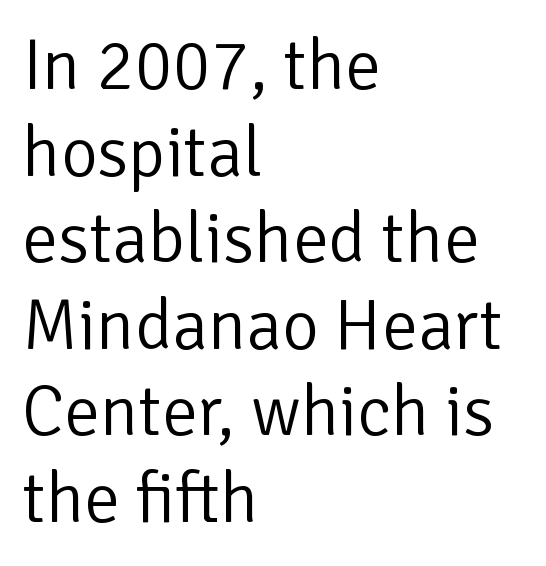
Q: Is the text bold? A: No.
Q: Is the text italic (slanted)? A: No, it is upright.
Q: Is the typeface a serif or a sans-serif typeface? A: Sans-serif.
Q: Is the text underlined? A: No.
Q: How is the paragraph aligned? A: Left-aligned.
Q: Is the spacing between letters normal or unusually wide? A: Normal.
Q: Width (condensed, normal, or wide)? A: Normal.
Q: Stroke contrast? A: Low.
Q: x-height? A: Medium.
Q: Monospaced? A: No.
